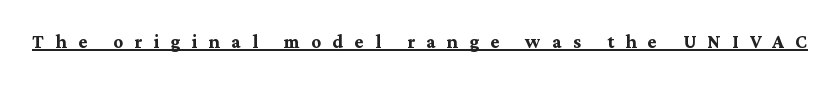
The image shows 24 px bold type, upright; set unusually wide letter spacing (+0.47 em), underlined.
